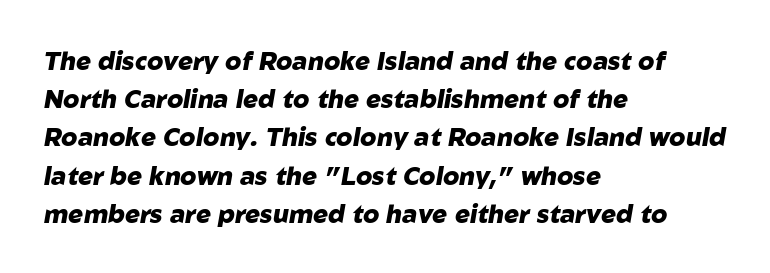
The image shows 25 px bold type, italic (leaning right); set left-aligned, normal line spacing (1.53x), normal letter spacing, not underlined.
